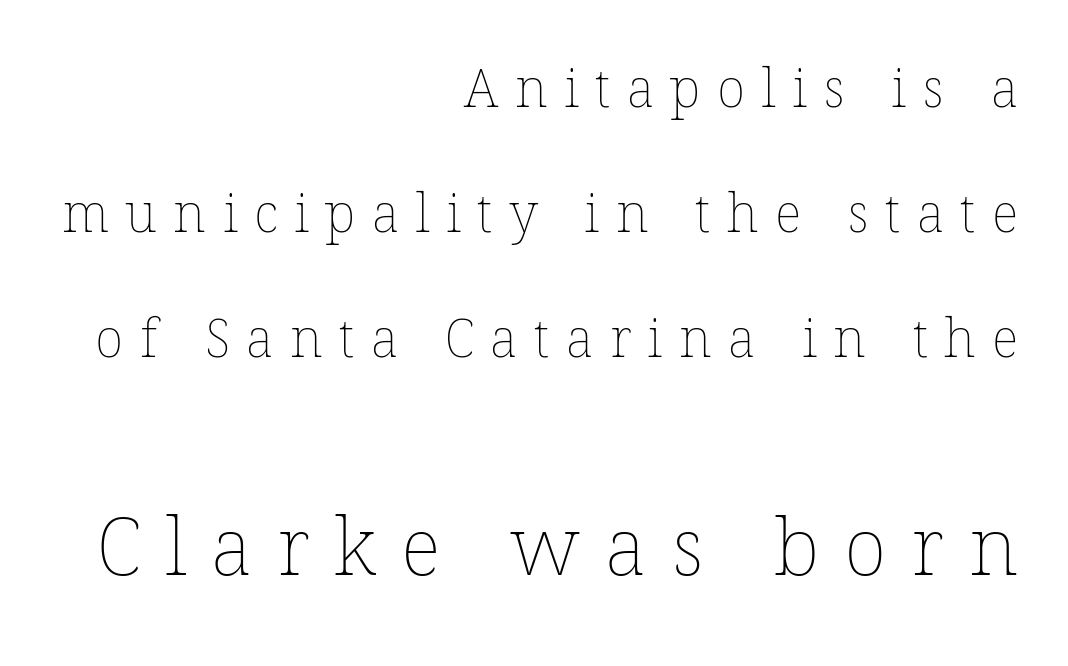
The letters look calm and open, with moderate or lighter stems. The following chunk of copy outweighs the initial chunk in type size. Glyph-to-glyph distance is far greater than everyday printed text. One-word summary of the alignment: right. Descenders are the only things crossing below the line. Whoever set this chose breathing room over compactness in the vertical rhythm.
